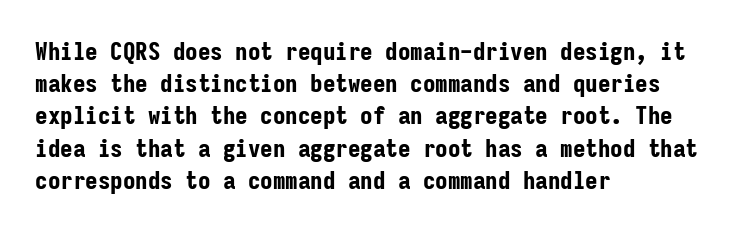
{"italic": "no", "bold": "yes", "underline": "no", "align": "left", "line_spacing": "normal", "line_spacing_ratio": 1.29, "letter_spacing": "normal", "letter_spacing_em": 0.0, "glyph_px": 25}
